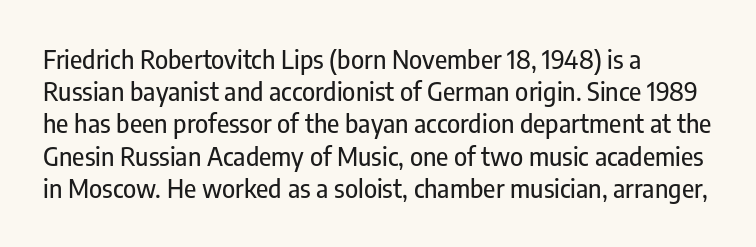
No italicization has been applied; the sample stays upright. This sample uses plain, unmodified letter spacing. Decoration check: the copy has no underline. The typesetter chose a ragged-right arrangement here. Interline gaps are of average width in this sample.
